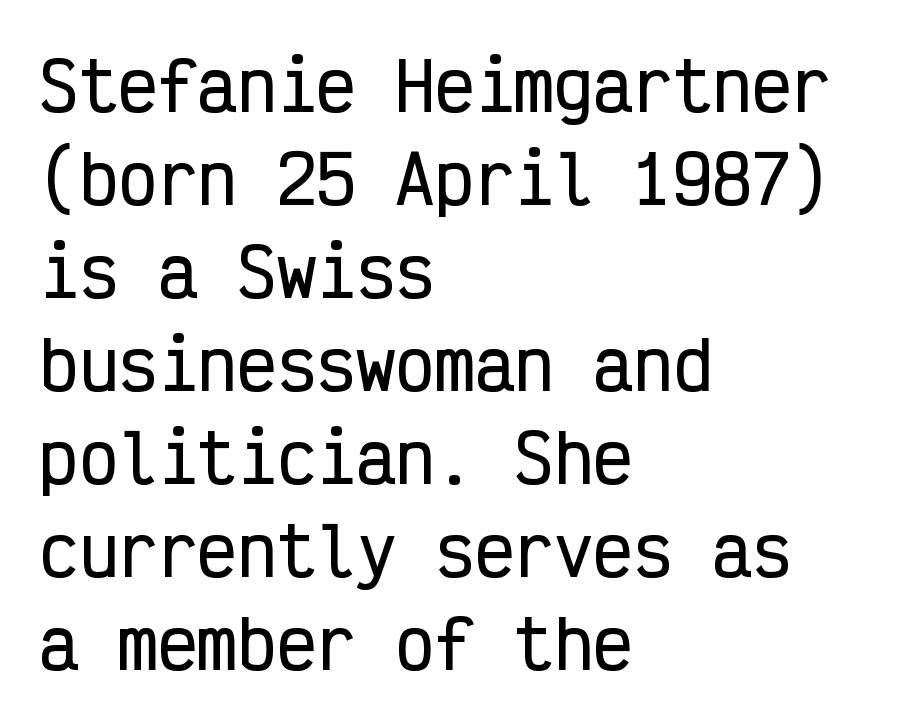
The image shows 66 px condensed sans-serif type, upright, monospaced; set left-aligned, normal line spacing (1.41x), normal letter spacing, not underlined; low stroke contrast and a medium x-height.
